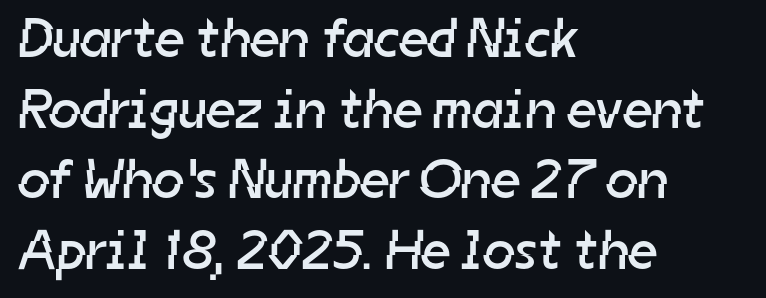
The image shows 56 px regular-weight sans-serif type; set left-aligned, normal line spacing (1.26x), normal letter spacing, not underlined; low stroke contrast and a medium x-height.
